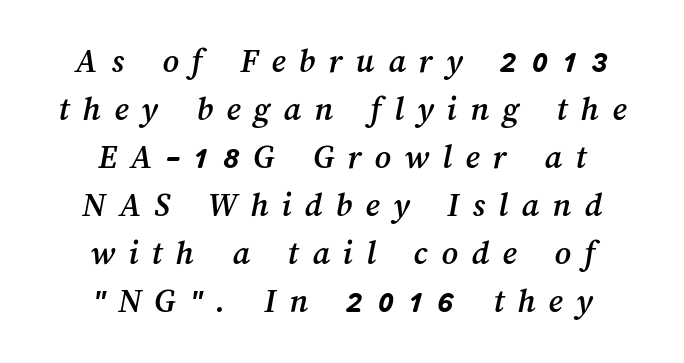
The image shows 35 px text type; set centered, normal line spacing (1.37x), unusually wide letter spacing (+0.38 em), not underlined; medium stroke contrast and a medium x-height.
